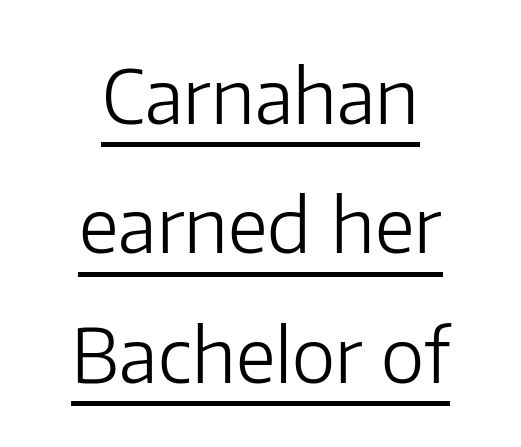
{"serif": "no", "italic": "no", "bold": "no", "weight": "light", "width": "normal", "stroke_contrast": "low", "x_height": "medium", "monospaced": "no", "underline": "yes", "line_spacing_ratio": 1.75, "letter_spacing": "normal", "letter_spacing_em": 0.0, "glyph_px": 74}
